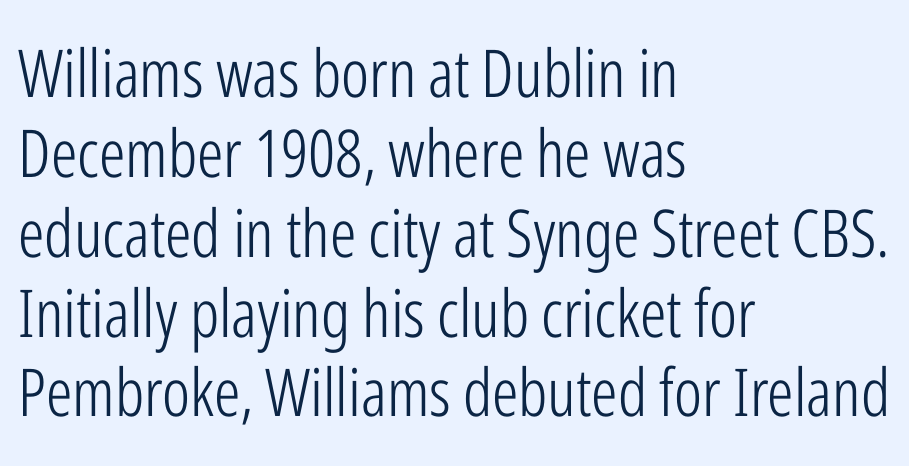
The image shows 66 px light, condensed sans-serif type, upright; set left-aligned, line spacing 1.21x, normal letter spacing, not underlined; low stroke contrast and a medium x-height.
